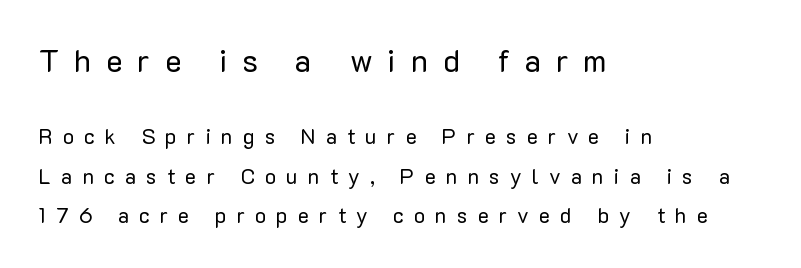
{"serif": "no", "italic": "no", "bold": "no", "weight": "regular", "width": "normal", "stroke_contrast": "low", "x_height": "medium", "monospaced": "no", "underline": "no", "align": "left", "line_spacing_ratio": 1.86, "letter_spacing": "wide", "letter_spacing_em": 0.48, "larger_block": "first", "size_ratio": 1.48, "glyph_px": 31}
